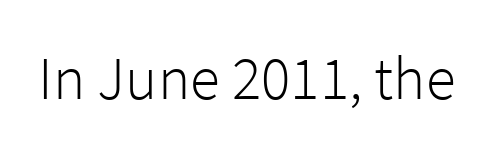
{"serif": "no", "italic": "no", "bold": "no", "weight": "light", "width": "normal", "stroke_contrast": "low", "x_height": "medium", "monospaced": "no", "underline": "no", "letter_spacing": "normal", "letter_spacing_em": 0.0, "glyph_px": 61}
